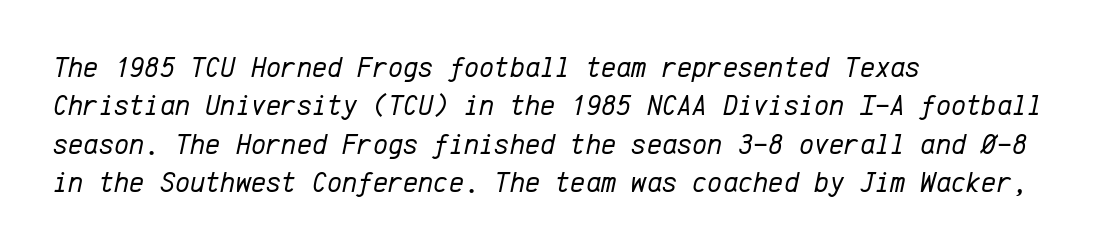
{"italic": "yes", "lean": "right", "slant_degrees": 12, "bold": "no", "weight": "regular", "width": "normal", "stroke_contrast": "low", "x_height": "medium", "monospaced": "yes", "underline": "no", "align": "left", "line_spacing": "normal", "line_spacing_ratio": 1.32, "letter_spacing": "normal", "letter_spacing_em": 0.0, "glyph_px": 29}
